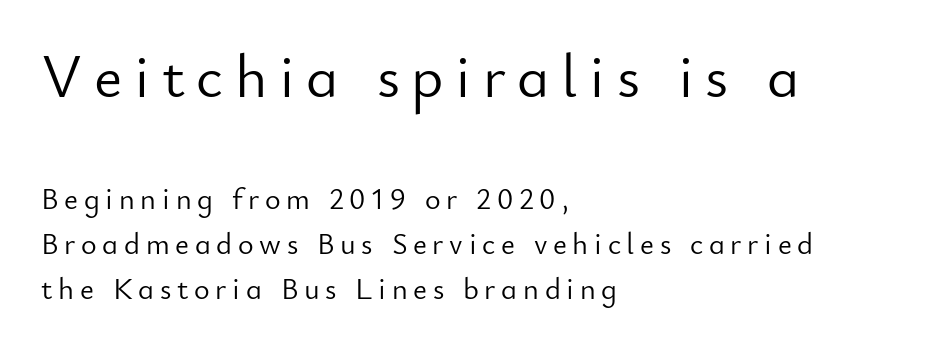
The weight tops out at a normal text grade. The rendering uses a moderate line-height, typical for paragraphs. A typesetter would label this face a sans. One-word summary of the alignment: left. Do the letters lean? They stand straight. Looks like regular typesetting: each glyph gets only the width it needs.
